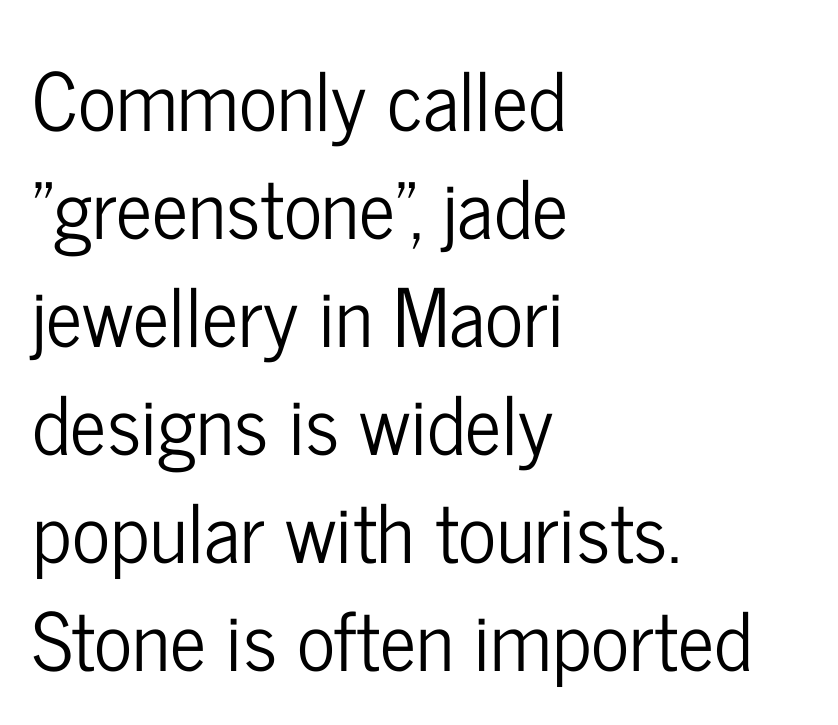
{"serif": "no", "italic": "no", "width": "condensed", "stroke_contrast": "low", "x_height": "medium", "monospaced": "no", "underline": "no", "align": "left", "line_spacing": "normal", "line_spacing_ratio": 1.35, "letter_spacing": "normal", "letter_spacing_em": 0.0, "glyph_px": 80}
